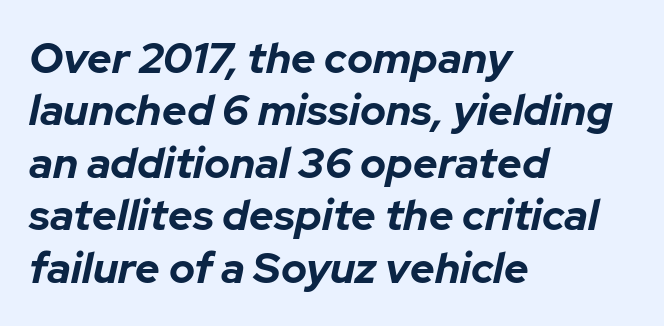
{"italic": "yes", "lean": "right", "slant_degrees": 12, "bold": "yes", "weight": "bold", "width": "normal", "stroke_contrast": "low", "x_height": "medium", "monospaced": "no", "underline": "no", "align": "left", "line_spacing_ratio": 1.22, "letter_spacing": "normal", "letter_spacing_em": 0.0, "glyph_px": 43}
